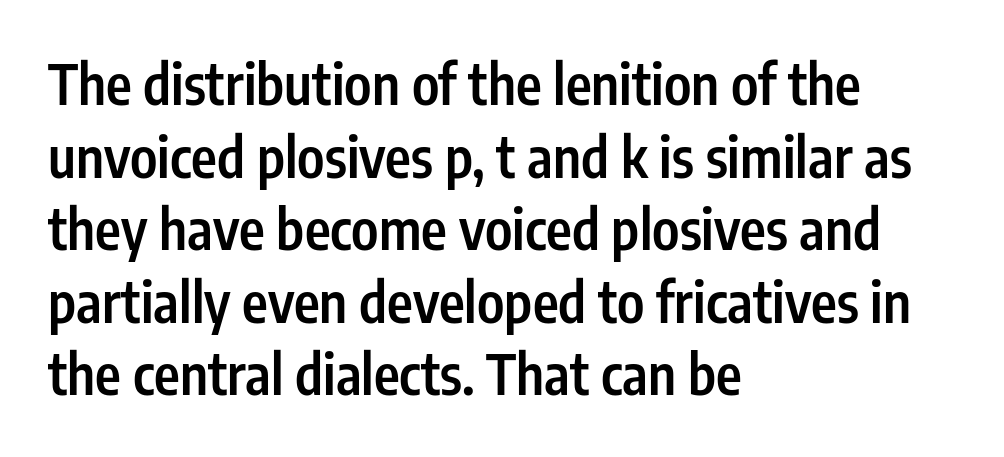
{"serif": "no", "italic": "no", "bold": "semi", "weight": "semibold", "width": "condensed", "stroke_contrast": "low", "x_height": "medium", "monospaced": "no", "underline": "no", "align": "left", "line_spacing": "normal", "line_spacing_ratio": 1.32, "letter_spacing": "normal", "letter_spacing_em": 0.0, "glyph_px": 55}
